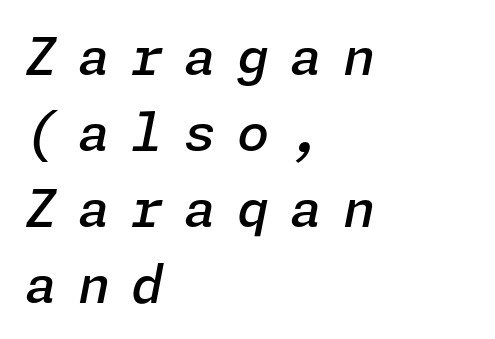
Q: Is the text bold? A: Semi-bold.
Q: Is the text italic (slanted)? A: Yes, it leans right by about 11 degrees.
Q: Is the text underlined? A: No.
Q: How is the paragraph aligned? A: Left-aligned.
Q: Is the spacing between letters normal or unusually wide? A: Unusually wide.
Q: Is the spacing between lines tight, normal or loose? A: Normal.
Q: Width (condensed, normal, or wide)? A: Normal.
Q: Stroke contrast? A: Low.
Q: x-height? A: Medium.
